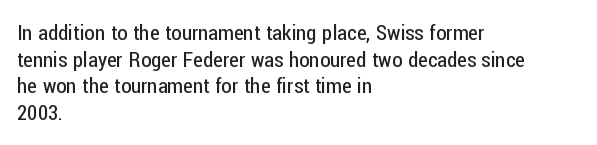
Q: Is the text bold? A: No.
Q: Is the text italic (slanted)? A: No, it is upright.
Q: Is the text underlined? A: No.
Q: How is the paragraph aligned? A: Left-aligned.
Q: Is the spacing between letters normal or unusually wide? A: Normal.
Q: Is the spacing between lines tight, normal or loose? A: Normal.
